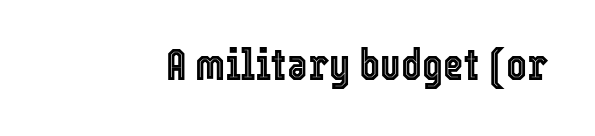
Q: Is the text italic (slanted)? A: No, it is upright.
Q: Is the text underlined? A: No.
Q: Is the spacing between letters normal or unusually wide? A: Normal.
Q: Width (condensed, normal, or wide)? A: Condensed.
Q: x-height? A: Medium.
Q: Monospaced? A: No.
